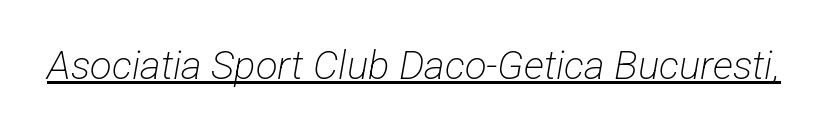
Q: Is the text bold? A: No.
Q: Is the typeface a serif or a sans-serif typeface? A: Sans-serif.
Q: Is the text underlined? A: Yes.
Q: Is the spacing between letters normal or unusually wide? A: Normal.
Q: Width (condensed, normal, or wide)? A: Condensed.
Q: Stroke contrast? A: Low.
Q: x-height? A: Medium.
Q: Monospaced? A: No.
